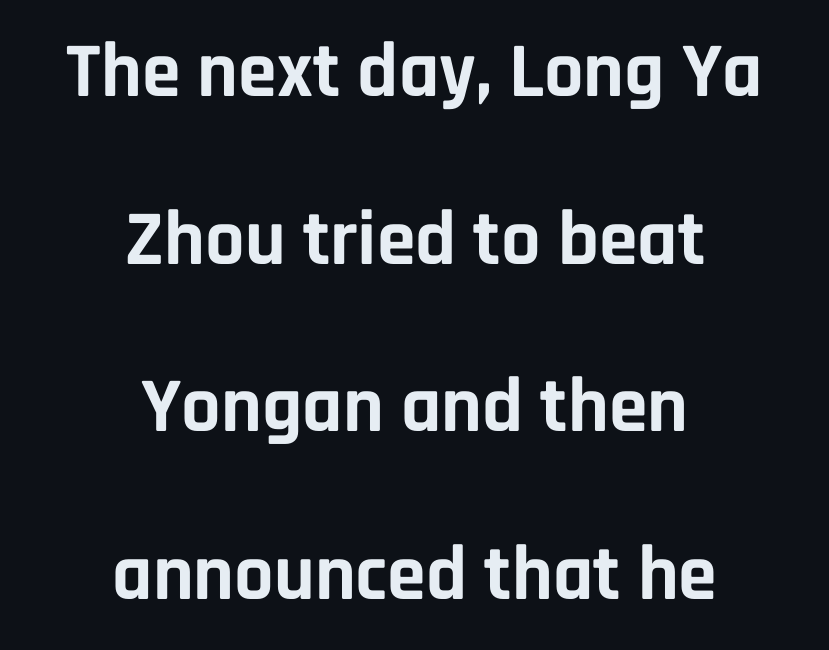
{"serif": "no", "italic": "no", "bold": "yes", "weight": "bold", "width": "normal", "stroke_contrast": "low", "x_height": "large", "monospaced": "no", "underline": "no", "align": "center", "line_spacing": "loose", "line_spacing_ratio": 2.15, "letter_spacing": "normal", "letter_spacing_em": 0.0, "glyph_px": 78}
